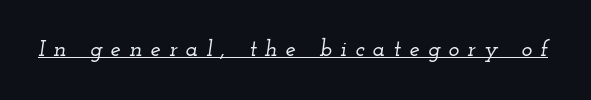
{"italic": "yes", "lean": "right", "slant_degrees": 12, "underline": "yes", "letter_spacing": "wide", "letter_spacing_em": 0.36, "glyph_px": 23}
